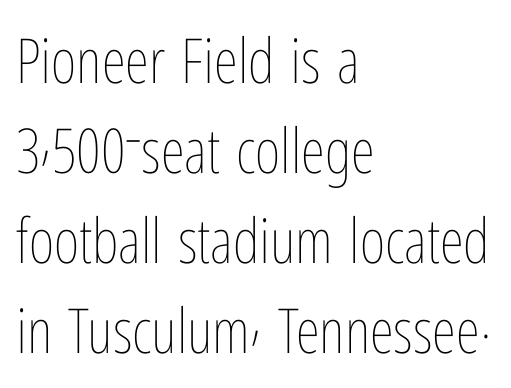
Successive baselines arrive at the customary interval. The letters advance in unequal steps, a hallmark of proportional type. On a weight scale, this lands at 450 or below. If you drew a line through each stem, it would be perfectly vertical.
